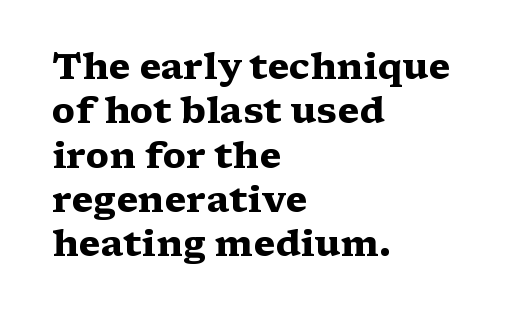
A student would call this left alignment; a typographer would say flush left, rag right. The passage shown is not underscored anywhere. Posture: upright roman. Weight: bold. The letters advance in unequal steps, a hallmark of proportional type.
